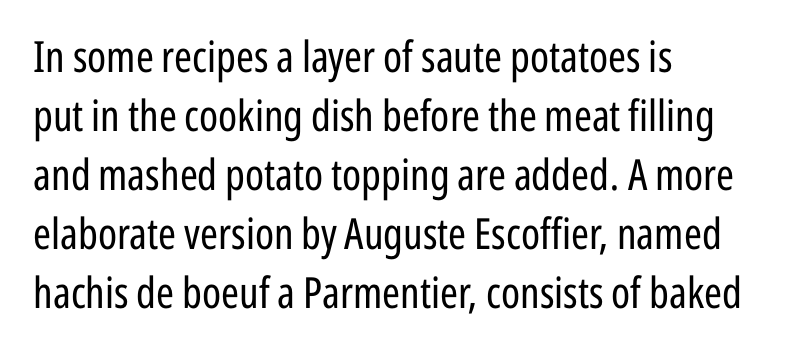
Q: Is the text bold? A: No.
Q: Is the text italic (slanted)? A: No, it is upright.
Q: Is the typeface a serif or a sans-serif typeface? A: Sans-serif.
Q: Is the text underlined? A: No.
Q: How is the paragraph aligned? A: Left-aligned.
Q: Is the spacing between letters normal or unusually wide? A: Normal.
Q: Is the spacing between lines tight, normal or loose? A: Normal.
Q: Width (condensed, normal, or wide)? A: Condensed.
Q: Stroke contrast? A: Low.
Q: x-height? A: Medium.
Q: Monospaced? A: No.
